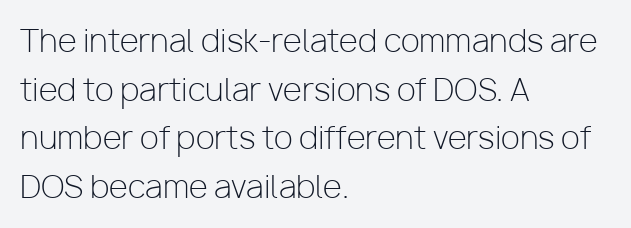
The image shows 31 px light sans-serif type, upright; set left-aligned, normal line spacing (1.57x), normal letter spacing, not underlined; low stroke contrast and a medium x-height.
